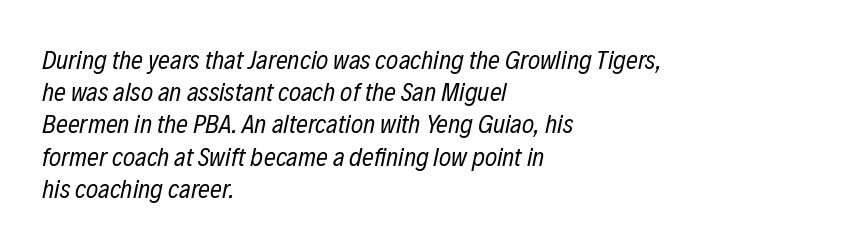
The image shows 26 px text type, italic (leaning right); set left-aligned, line spacing 1.24x, normal letter spacing, not underlined.
